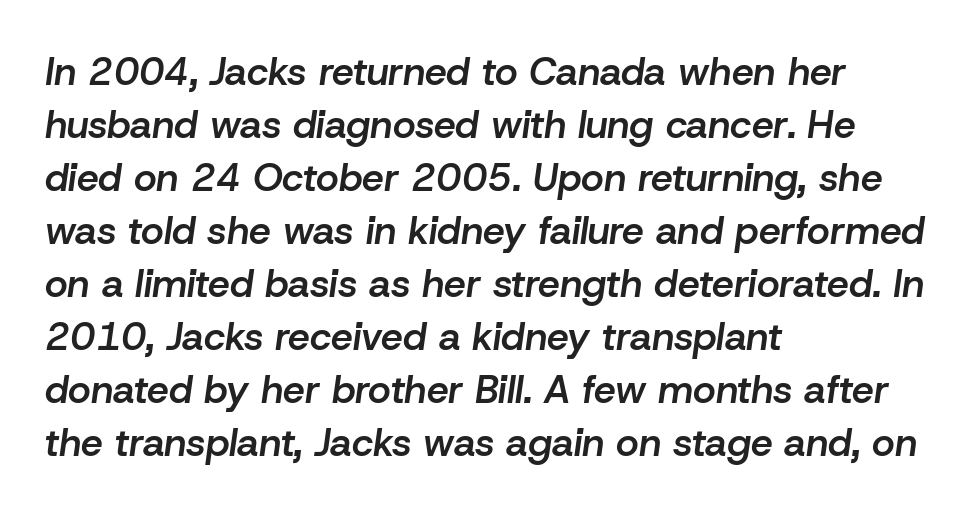
The image shows 39 px semibold type, italic (leaning right); set left-aligned, normal line spacing (1.36x), normal letter spacing, not underlined; low stroke contrast and a medium x-height.
